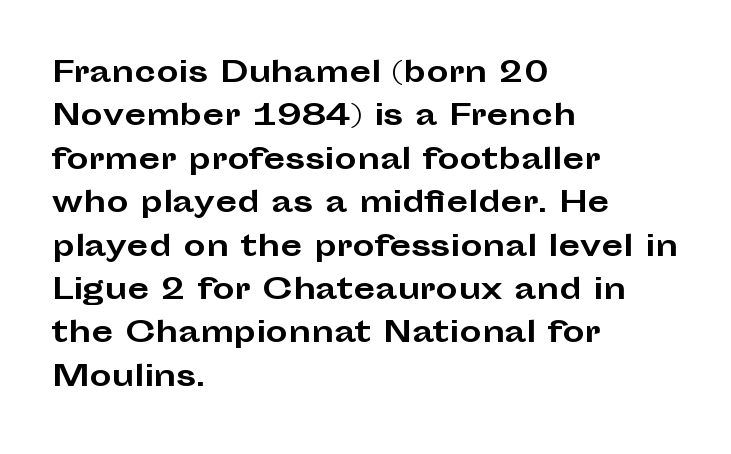
The image shows 28 px bold, wide sans-serif type, upright; set left-aligned, normal line spacing (1.55x), normal letter spacing, not underlined; low stroke contrast and a medium x-height.
